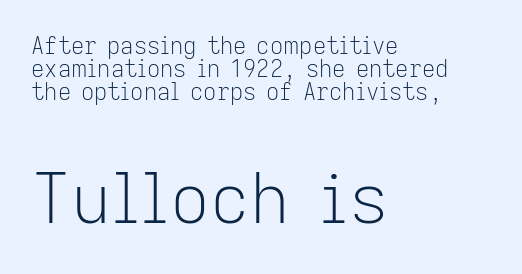
{"serif": "no", "italic": "no", "bold": "no", "weight": "light", "width": "normal", "stroke_contrast": "low", "x_height": "medium", "monospaced": "no", "underline": "no", "align": "left", "line_spacing": "tight", "line_spacing_ratio": 1.0, "letter_spacing": "normal", "letter_spacing_em": 0.0, "larger_block": "second", "size_ratio": 3.0, "glyph_px": 69}
